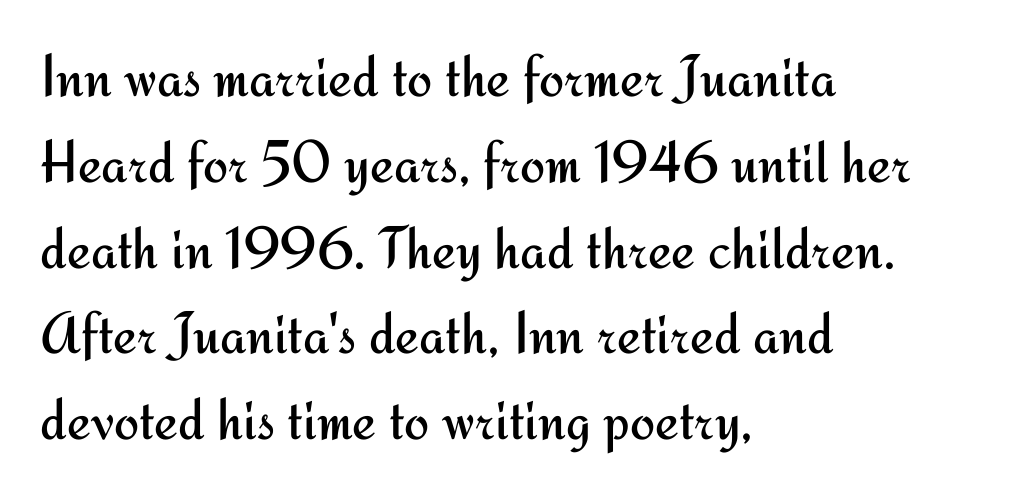
Letters rest on an invisible, unmarked baseline. Compared with a typical body face, this is equally light or lighter still. Successive baselines arrive at the customary interval. It's the straight-up-and-down kind of type. The passage is arranged the way most books set body copy — flush left. Unlike a traditional serif, this face leaves its strokes unadorned.
